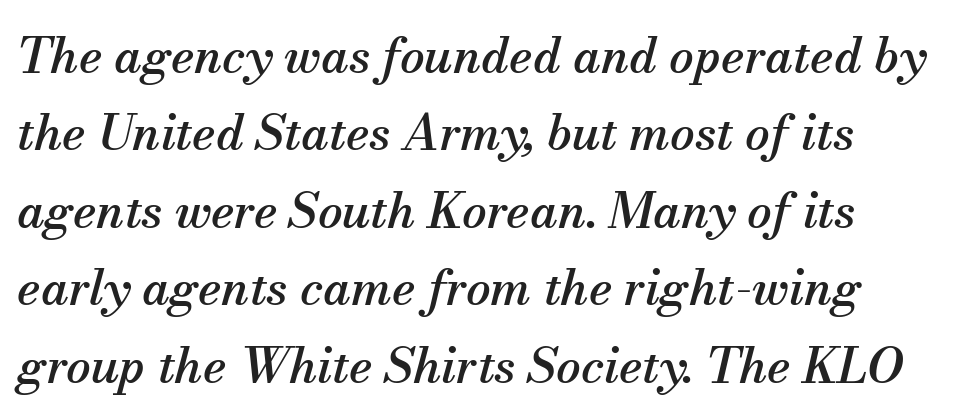
The image shows 49 px serif type, italic (leaning right); set normal line spacing (1.58x), normal letter spacing, not underlined; medium stroke contrast and a small x-height.
